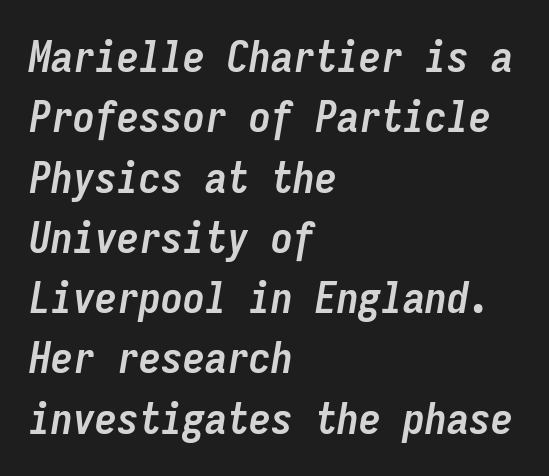
The image shows 44 px semibold, condensed type, italic (leaning right), monospaced; set left-aligned, normal line spacing (1.37x), normal letter spacing, not underlined; low stroke contrast and a medium x-height.
